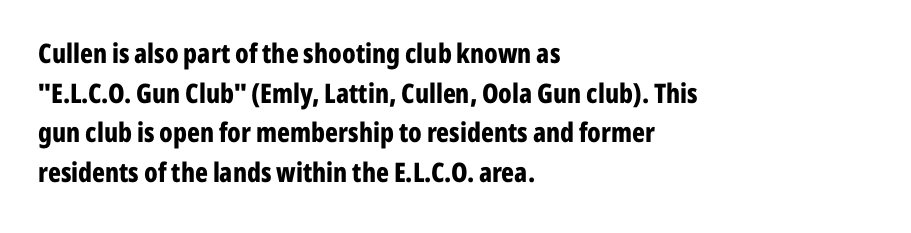
{"italic": "no", "bold": "yes", "underline": "no", "align": "left", "line_spacing": "normal", "line_spacing_ratio": 1.47, "letter_spacing": "normal", "letter_spacing_em": 0.0, "glyph_px": 27}
